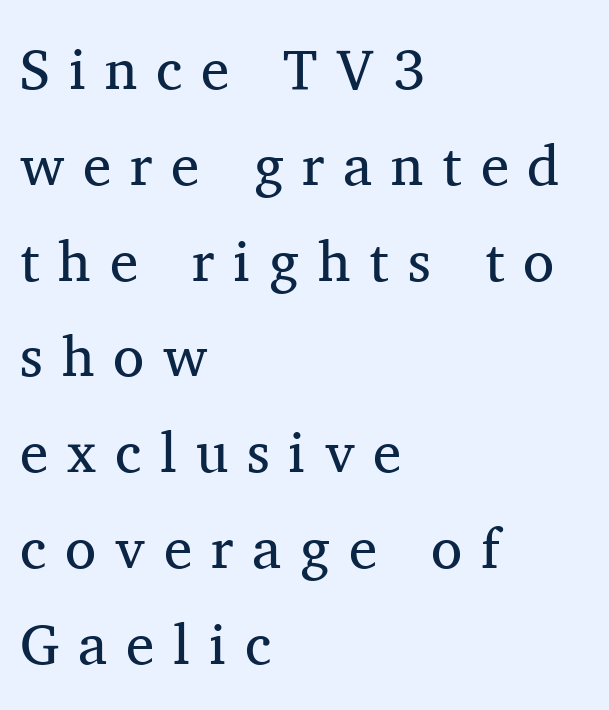
Q: Is the text bold? A: No.
Q: Is the text italic (slanted)? A: No, it is upright.
Q: Is the typeface a serif or a sans-serif typeface? A: Serif.
Q: Is the text underlined? A: No.
Q: How is the paragraph aligned? A: Left-aligned.
Q: Is the spacing between letters normal or unusually wide? A: Unusually wide.
Q: Is the spacing between lines tight, normal or loose? A: Normal.
Q: Width (condensed, normal, or wide)? A: Normal.
Q: Stroke contrast? A: Medium.
Q: x-height? A: Medium.
Q: Monospaced? A: No.
